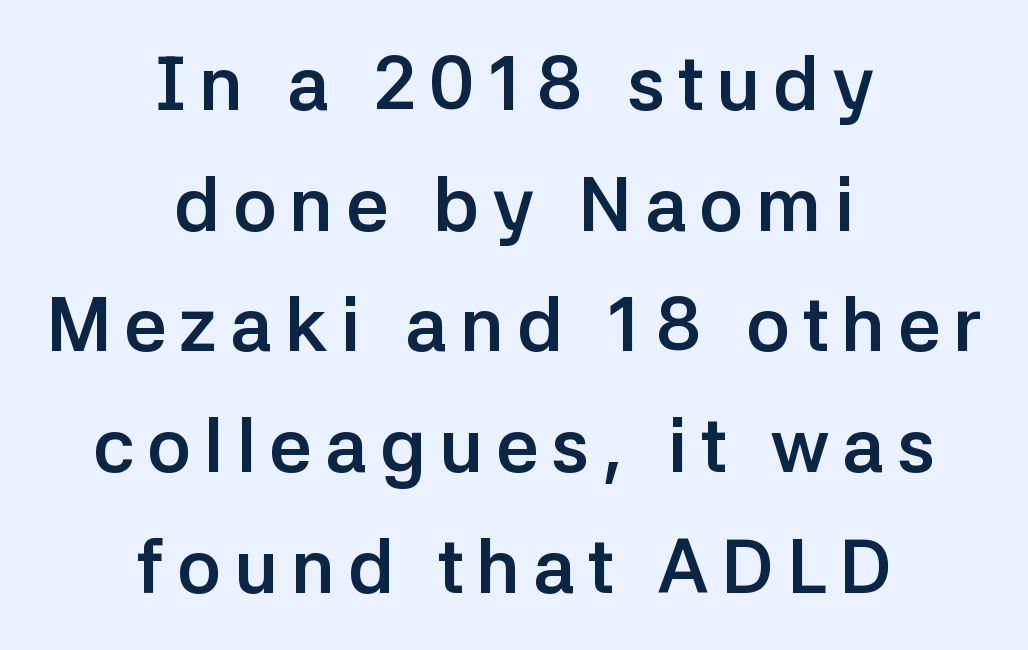
The image shows 75 px semibold sans-serif type, upright; set centered, normal line spacing (1.61x), not underlined; low stroke contrast and a medium x-height.
